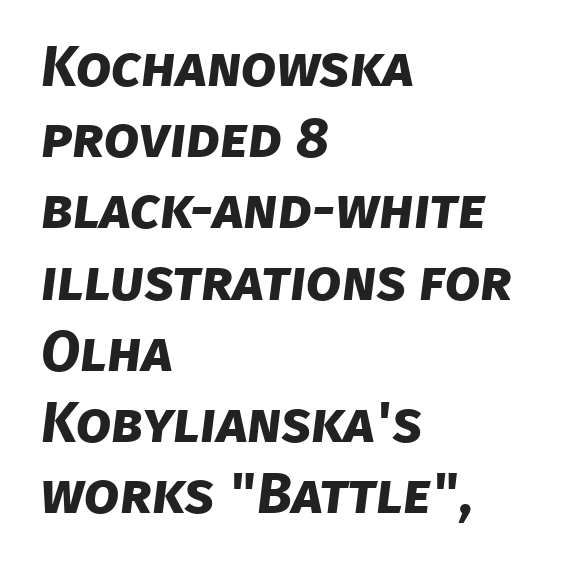
Q: Is the text bold? A: Yes.
Q: Is the typeface a serif or a sans-serif typeface? A: Sans-serif.
Q: Is the text underlined? A: No.
Q: How is the paragraph aligned? A: Left-aligned.
Q: Is the spacing between letters normal or unusually wide? A: Normal.
Q: Is the spacing between lines tight, normal or loose? A: Normal.
Q: Width (condensed, normal, or wide)? A: Normal.
Q: Stroke contrast? A: Low.
Q: x-height? A: Large.
Q: Monospaced? A: No.
